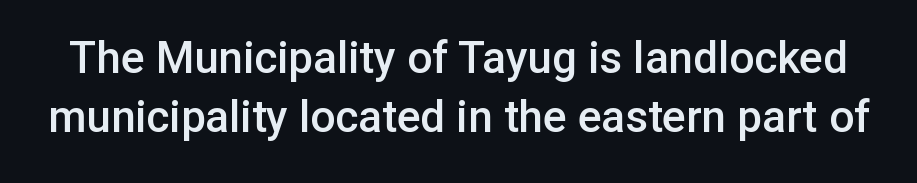
The image shows 44 px semibold sans-serif type, upright; set normal line spacing (1.33x), normal letter spacing, not underlined; low stroke contrast and a medium x-height.
